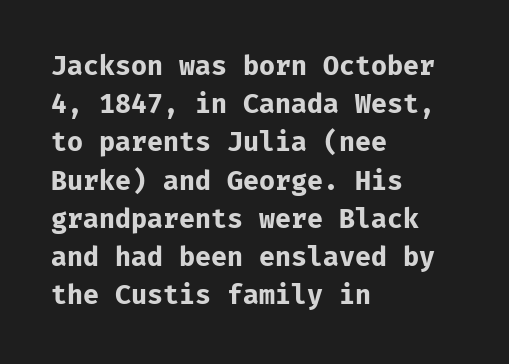
{"italic": "no", "bold": "yes", "underline": "no", "align": "left", "line_spacing": "normal", "line_spacing_ratio": 1.47, "letter_spacing": "normal", "letter_spacing_em": 0.0, "glyph_px": 26}
